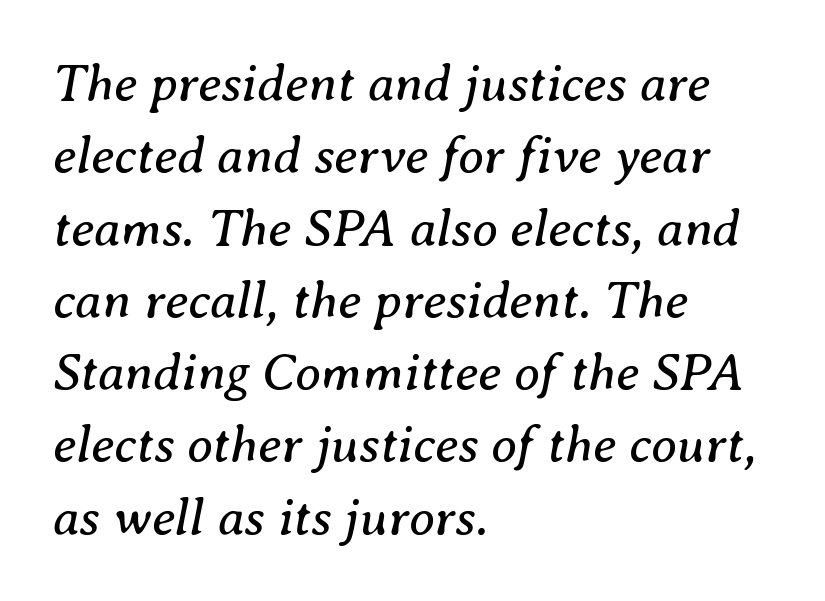
{"serif": "yes", "italic": "yes", "lean": "right", "slant_degrees": 8, "bold": "no", "weight": "regular", "width": "normal", "stroke_contrast": "medium", "x_height": "medium", "monospaced": "no", "underline": "no", "align": "left", "line_spacing": "normal", "line_spacing_ratio": 1.39, "letter_spacing": "normal", "letter_spacing_em": 0.0, "glyph_px": 52}
